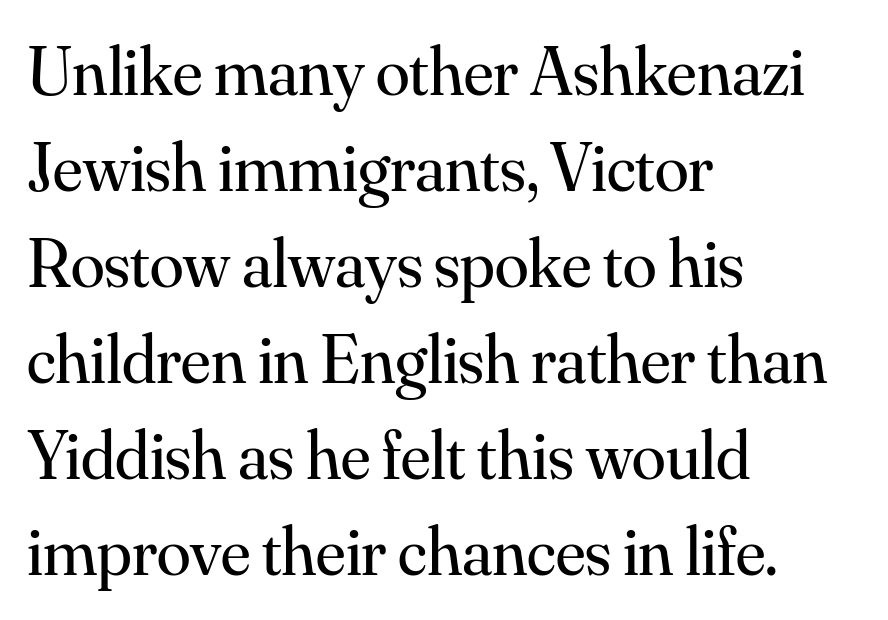
Q: Is the text bold? A: No.
Q: Is the text italic (slanted)? A: No, it is upright.
Q: Is the typeface a serif or a sans-serif typeface? A: Serif.
Q: Is the text underlined? A: No.
Q: How is the paragraph aligned? A: Left-aligned.
Q: Is the spacing between letters normal or unusually wide? A: Normal.
Q: Is the spacing between lines tight, normal or loose? A: Normal.
Q: Width (condensed, normal, or wide)? A: Normal.
Q: Stroke contrast? A: Medium.
Q: x-height? A: Small.
Q: Monospaced? A: No.
